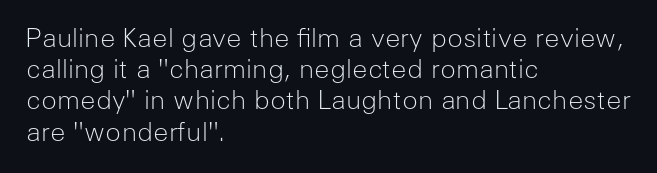
The image shows 26 px text type, upright; set left-aligned, line spacing 1.2x, normal letter spacing, not underlined.
